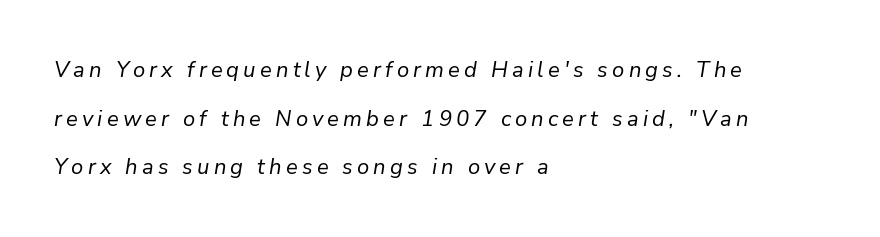
{"italic": "yes", "lean": "right", "slant_degrees": 9, "bold": "no", "underline": "no", "align": "left", "line_spacing": "loose", "line_spacing_ratio": 2.21, "glyph_px": 22}
